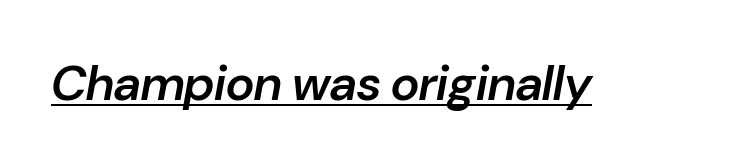
The image shows 49 px semibold type, italic (leaning right); set normal letter spacing, underlined; low stroke contrast and a medium x-height.
